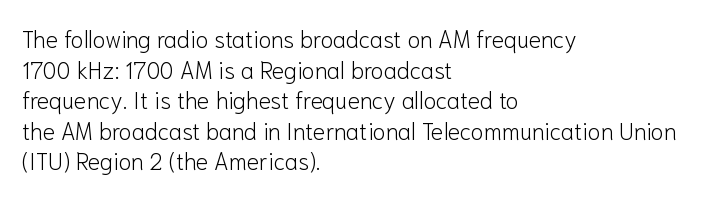
Vertical spacing — default. The text block is weighted toward the left margin, trailing off unevenly rightward. The baseline area is clear. These lines keep a tight, regular rhythm from letter to letter. No extra ink here — the face is not bold.
